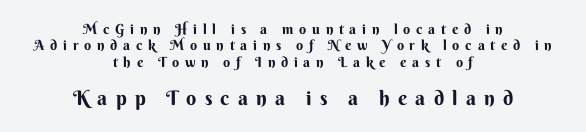
The image shows 20 px text type, upright; set centered, line spacing 1.17x, unusually wide letter spacing (+0.41 em), not underlined; the second (bottom) block is 1.43x larger.
